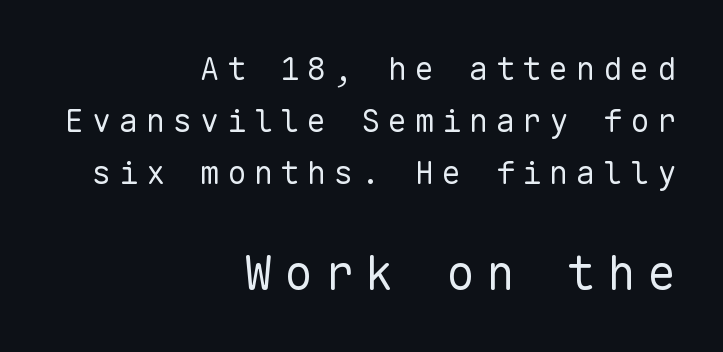
The font family rendered here belongs to the sans-serif group. In terms of leading, this rendering sits right in the middle. Layout note: lines flush right. The baseline area is clear. Two sizes are in play, and the larger belongs to the second block.
